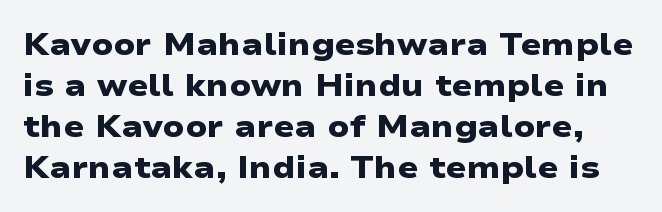
The image shows 31 px heavy, wide sans-serif type; set normal line spacing (1.32x), normal letter spacing, not underlined; low stroke contrast and a medium x-height.
